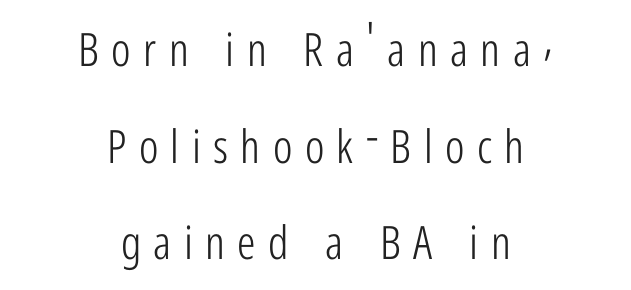
Q: Is the text bold? A: No.
Q: Is the text italic (slanted)? A: No, it is upright.
Q: Is the typeface a serif or a sans-serif typeface? A: Sans-serif.
Q: Is the text underlined? A: No.
Q: How is the paragraph aligned? A: Centered.
Q: Is the spacing between letters normal or unusually wide? A: Unusually wide.
Q: Is the spacing between lines tight, normal or loose? A: Loose.
Q: Width (condensed, normal, or wide)? A: Condensed.
Q: Stroke contrast? A: Low.
Q: x-height? A: Medium.
Q: Monospaced? A: No.
